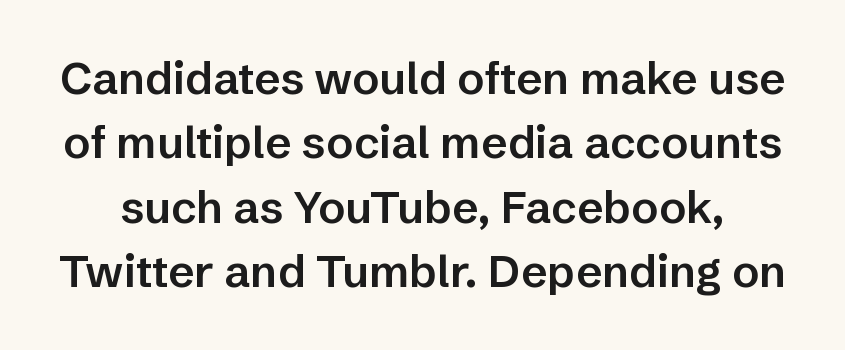
The image shows 45 px semibold sans-serif type, upright; set normal line spacing (1.43x), normal letter spacing, not underlined; low stroke contrast and a medium x-height.
